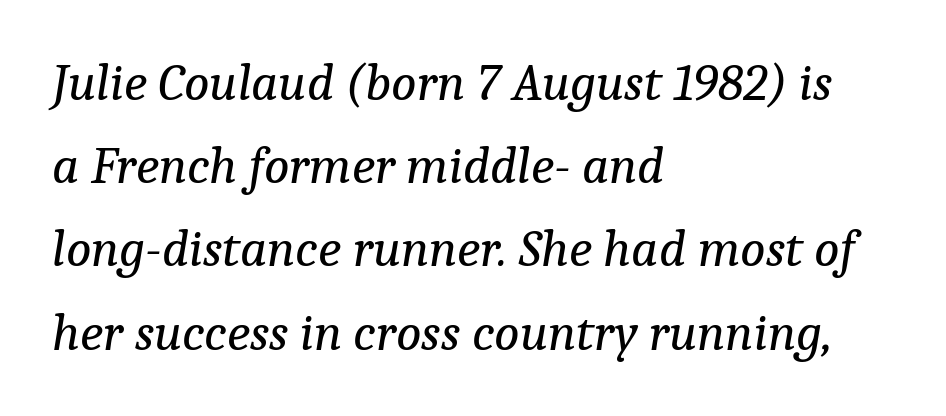
The image shows 53 px regular-weight serif type, italic (leaning right); set left-aligned, normal line spacing (1.57x), normal letter spacing, not underlined; low stroke contrast and a medium x-height.
